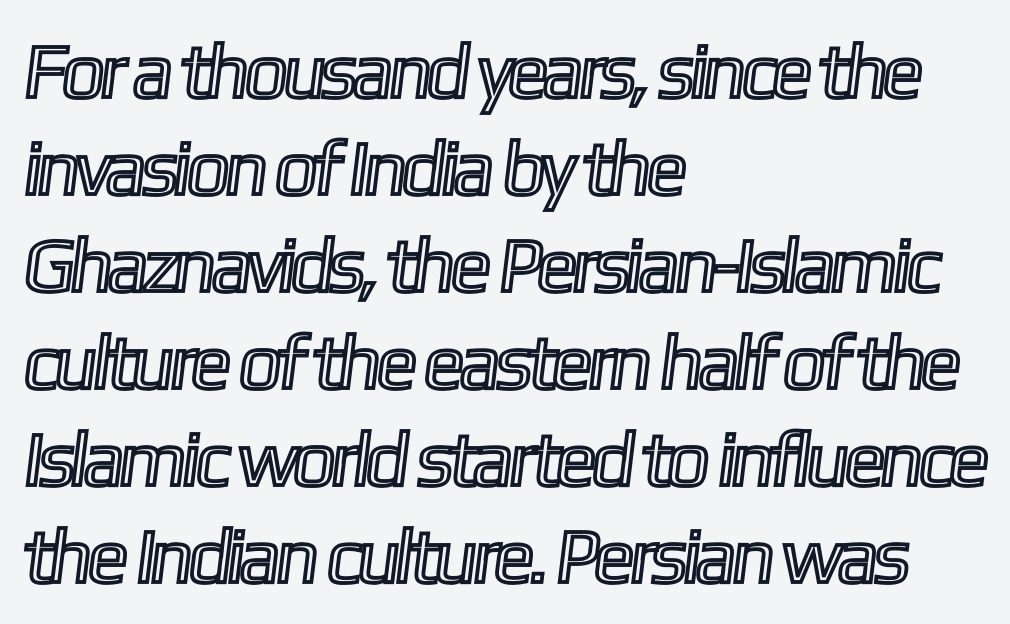
{"width": "condensed", "x_height": "medium", "monospaced": "no", "underline": "no", "align": "left", "line_spacing": "normal", "line_spacing_ratio": 1.26, "letter_spacing": "normal", "letter_spacing_em": 0.0, "glyph_px": 77}
